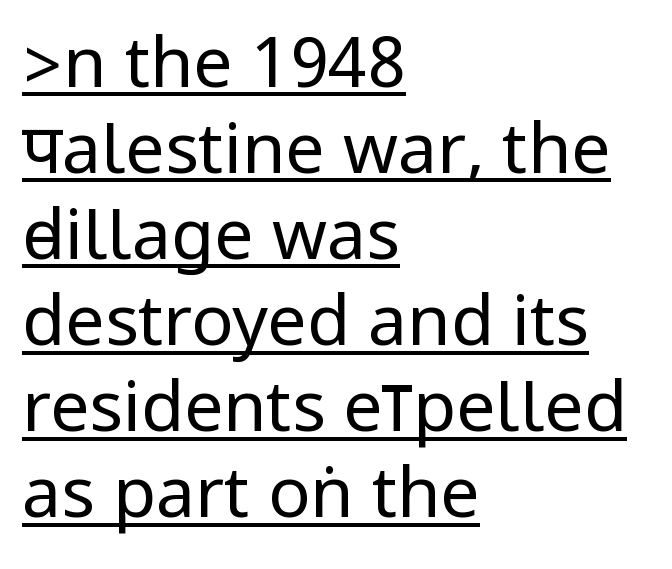
Q: Is the text bold? A: No.
Q: Is the text italic (slanted)? A: No, it is upright.
Q: Is the typeface a serif or a sans-serif typeface? A: Sans-serif.
Q: Is the text underlined? A: Yes.
Q: How is the paragraph aligned? A: Left-aligned.
Q: Is the spacing between letters normal or unusually wide? A: Normal.
Q: Width (condensed, normal, or wide)? A: Condensed.
Q: Stroke contrast? A: Low.
